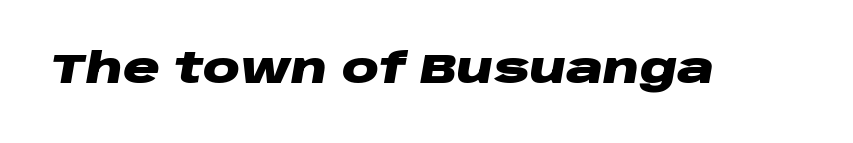
The image shows 41 px heavy, wide type, italic (leaning right); set normal letter spacing, not underlined; low stroke contrast and a large x-height.
